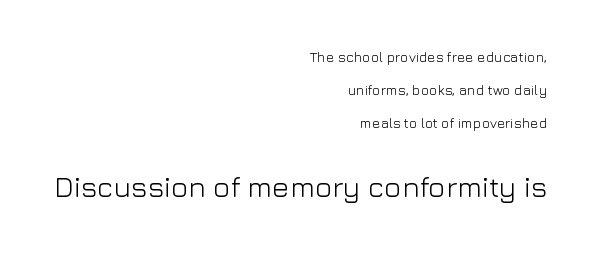
In terms of letterform style, serifs are entirely absent. The letters stand upright; this is a roman face. You could not count columns in this text — the font is proportionally spaced. Horizontal bands of white between lines are thick stripes.
